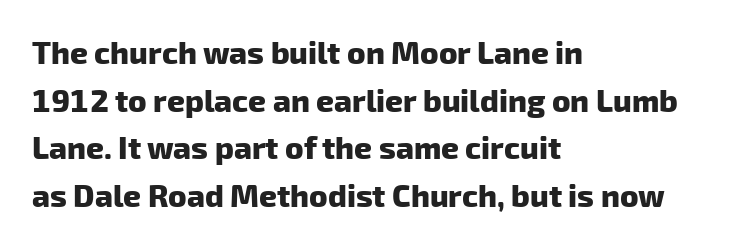
Think of a printed novel: that variable character pitch is what you see here. Descenders hang freely into open space. The face used here is a sans, in the tradition of grotesques and geometrics. Each glyph is drawn with heavy, bold strokes.
